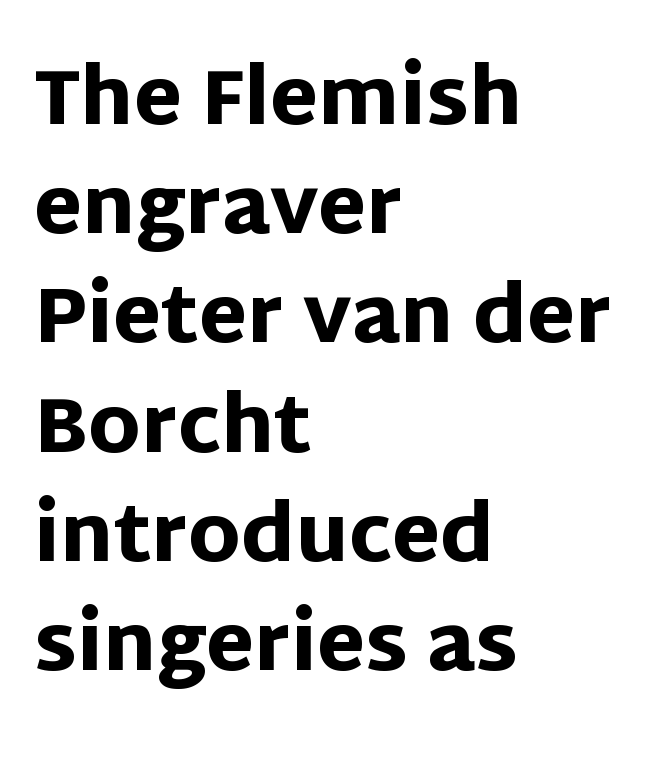
Q: Is the text bold? A: Yes.
Q: Is the text italic (slanted)? A: No, it is upright.
Q: Is the typeface a serif or a sans-serif typeface? A: Sans-serif.
Q: Is the text underlined? A: No.
Q: How is the paragraph aligned? A: Left-aligned.
Q: Is the spacing between letters normal or unusually wide? A: Normal.
Q: Is the spacing between lines tight, normal or loose? A: Normal.
Q: Width (condensed, normal, or wide)? A: Normal.
Q: Stroke contrast? A: Low.
Q: x-height? A: Large.
Q: Monospaced? A: No.
